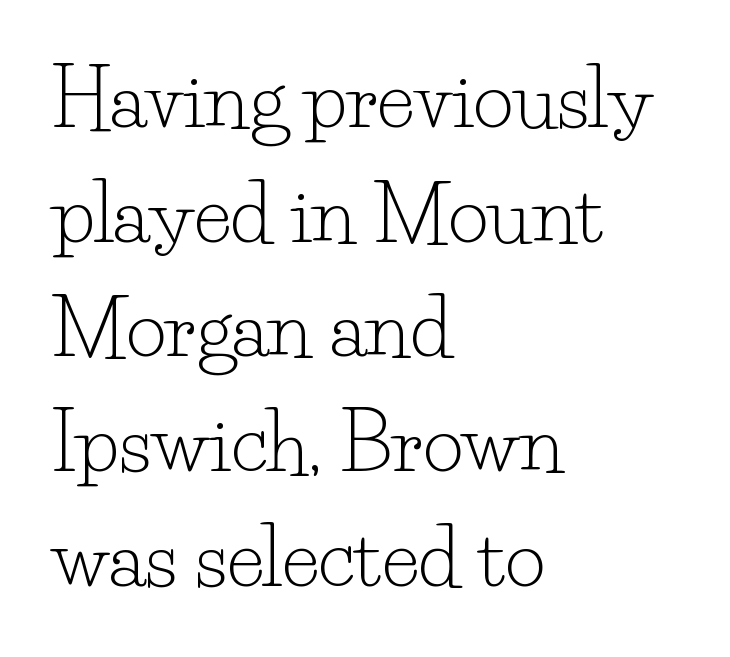
The image shows 78 px light serif type, upright; set left-aligned, normal line spacing (1.47x), normal letter spacing, not underlined; low stroke contrast and a small x-height.
